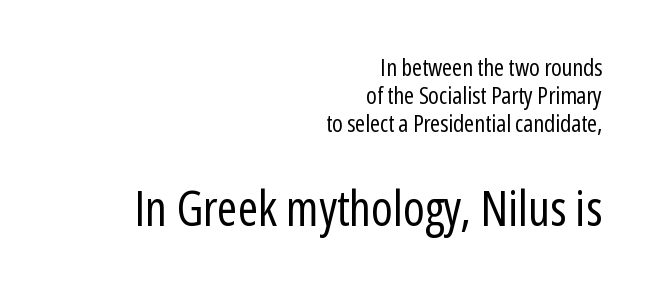
Is the letter spacing exaggerated? No — it looks like the ordinary default. Of the two passages, the one underneath uses the larger point size. Just letters on the line, the space beneath them empty. The paragraph has a hard right edge and a soft left edge. Unlike italic type, these characters show no tilt at all. The rendering uses natural spacing where letterforms have individual widths.
